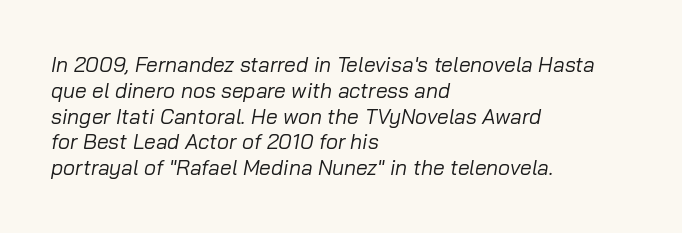
The image shows 21 px text type, italic (leaning right); set left-aligned, line spacing 1.23x, normal letter spacing, not underlined.
